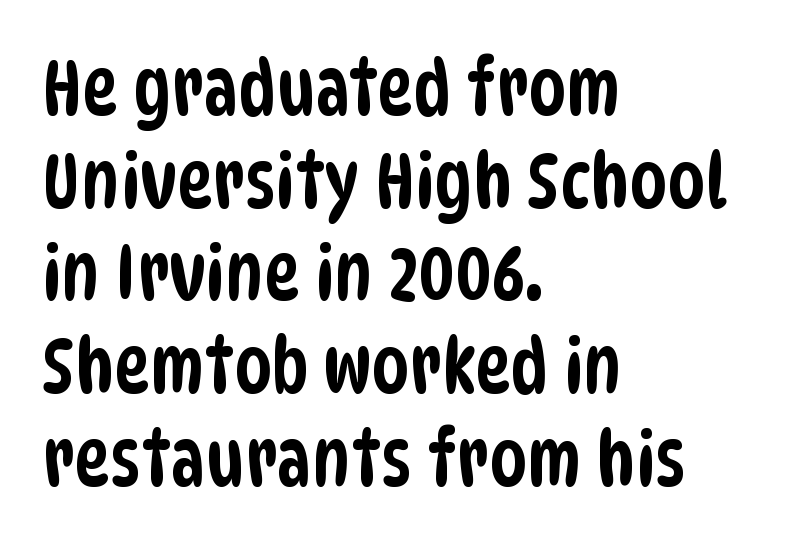
{"serif": "no", "width": "condensed", "stroke_contrast": "low", "x_height": "large", "monospaced": "no", "underline": "no", "align": "left", "line_spacing_ratio": 1.22, "letter_spacing": "normal", "letter_spacing_em": 0.0, "glyph_px": 76}
